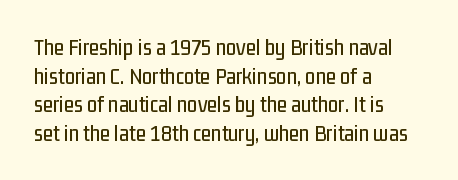
The image shows 23 px text type, upright; set left-aligned, line spacing 1.24x, normal letter spacing, not underlined.
